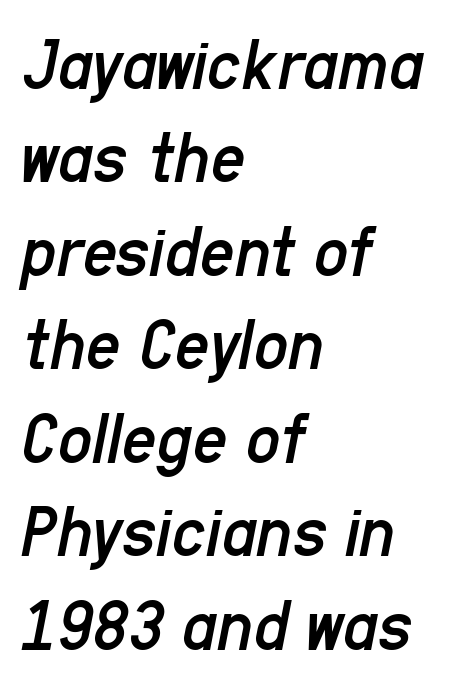
Q: Is the text bold? A: No.
Q: Is the text italic (slanted)? A: Yes, it leans right by about 11 degrees.
Q: Is the text underlined? A: No.
Q: How is the paragraph aligned? A: Left-aligned.
Q: Is the spacing between letters normal or unusually wide? A: Normal.
Q: Width (condensed, normal, or wide)? A: Condensed.
Q: Stroke contrast? A: Low.
Q: x-height? A: Medium.
Q: Monospaced? A: No.
